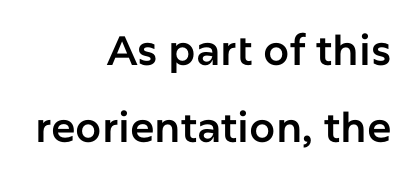
You could not count columns in this text — the font is proportionally spaced. Do the letters lean? They stand straight. Letterform terminals end flat and unadorned throughout the passage. The text block is weighted toward the right margin, trailing off unevenly leftward. Descenders hang freely into open space. In terms of letterspacing, this is plain default setting.
